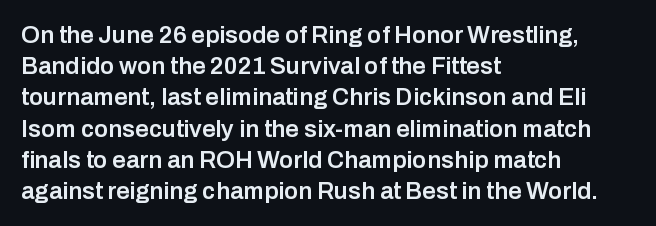
Students, this is semibold: more ink than regular, less than bold. Letter spacing: default. Any mark beneath the type? The region is blank. Rows of type keep a routine distance in the vertical direction. These lines are set flush left with a ragged right edge. Posture: straight, roman, zero tilt.
